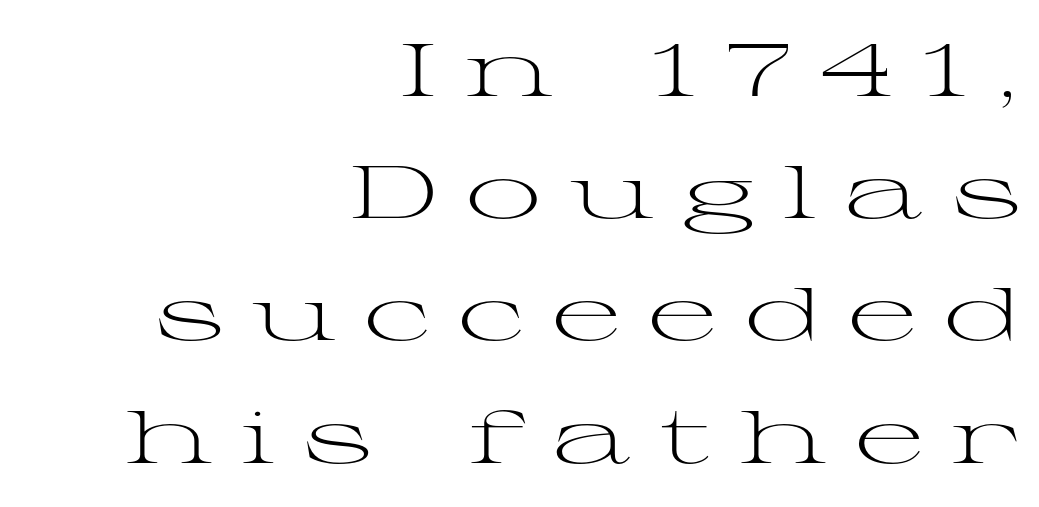
{"serif": "yes", "italic": "no", "bold": "no", "weight": "light", "width": "wide", "stroke_contrast": "medium", "x_height": "medium", "monospaced": "no", "underline": "no", "align": "right", "line_spacing": "normal", "line_spacing_ratio": 1.63, "letter_spacing": "wide", "letter_spacing_em": 0.37, "glyph_px": 75}
